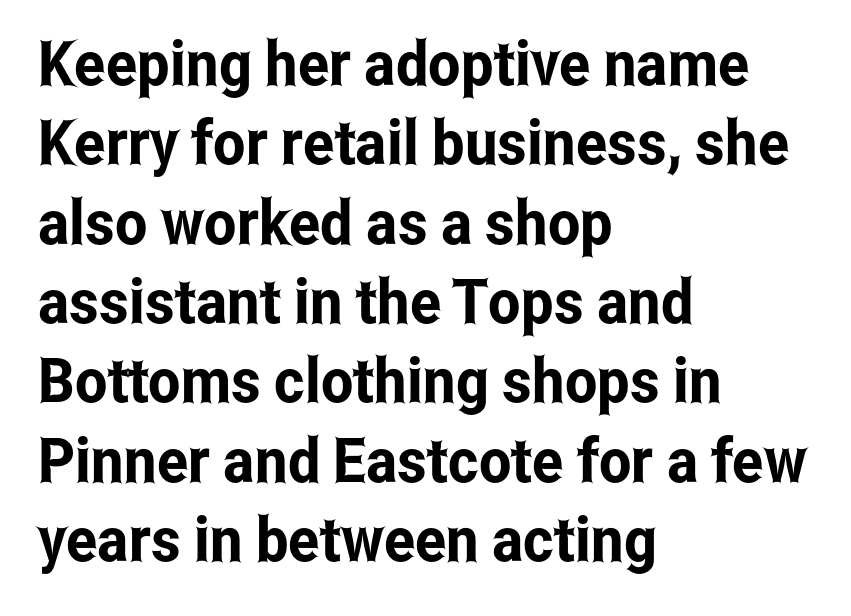
Q: Is the text italic (slanted)? A: No, it is upright.
Q: Is the typeface a serif or a sans-serif typeface? A: Sans-serif.
Q: Is the text underlined? A: No.
Q: How is the paragraph aligned? A: Left-aligned.
Q: Is the spacing between letters normal or unusually wide? A: Normal.
Q: Is the spacing between lines tight, normal or loose? A: Normal.
Q: Width (condensed, normal, or wide)? A: Condensed.
Q: Stroke contrast? A: Low.
Q: x-height? A: Medium.
Q: Monospaced? A: No.
